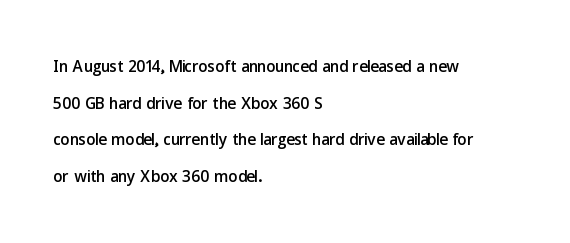
Q: Is the text italic (slanted)? A: No, it is upright.
Q: Is the text underlined? A: No.
Q: How is the paragraph aligned? A: Left-aligned.
Q: Is the spacing between letters normal or unusually wide? A: Normal.
Q: Is the spacing between lines tight, normal or loose? A: Normal.
